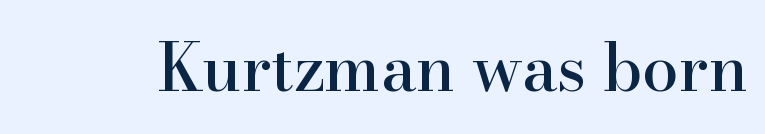
Look at the tracking — it's just the regular setting, nothing added. This sample uses a serif face. Varying glyph widths throughout — classic text-font behaviour. The zone under the glyphs is completely vacant. Tall strokes in this sample are plumb rather than angled.
